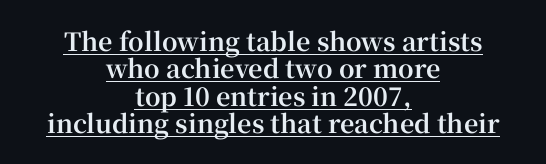
This sample uses an upright cut, with every glyph sitting square on the baseline. Casual observation: everything's sitting right in the middle. What's the leading like? Squeezed, with rows nearly overlapping. Looks like someone drew a line under every word here. Summary of weight: heavy, a full bold.
